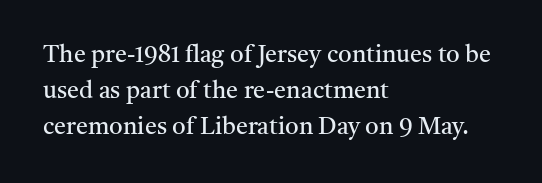
The image shows 24 px text type, upright; set left-aligned, normal line spacing (1.5x), normal letter spacing, not underlined.
